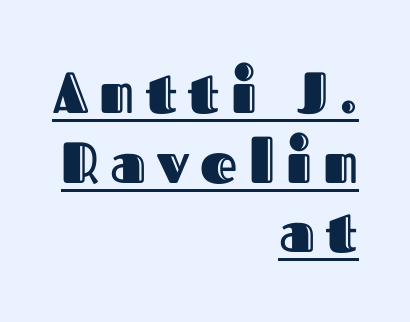
Students, observe the line beneath the letters — that is underlining. Compared with a flush-left layout, this one pins lines to the opposite, right side. The letters stand upright; this is a roman face. The passage shown is typed in a proportional face where columns would drift.
